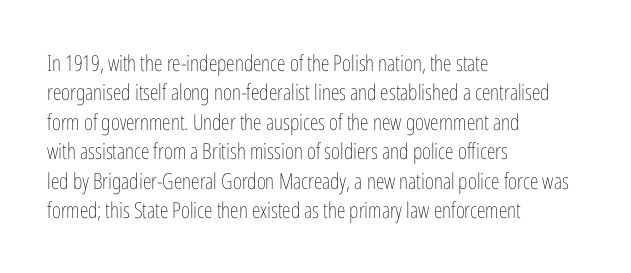
The image shows 22 px text type, upright; set left-aligned, normal line spacing (1.34x), normal letter spacing, not underlined.
